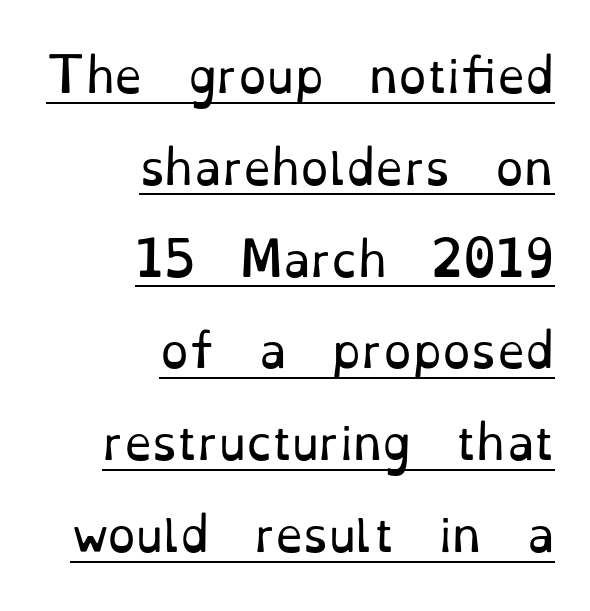
{"italic": "no", "bold": "no", "weight": "regular", "width": "normal", "stroke_contrast": "low", "x_height": "small", "monospaced": "no", "underline": "yes", "align": "right", "line_spacing": "loose", "line_spacing_ratio": 2.04, "letter_spacing": "normal", "letter_spacing_em": 0.0, "glyph_px": 45}
